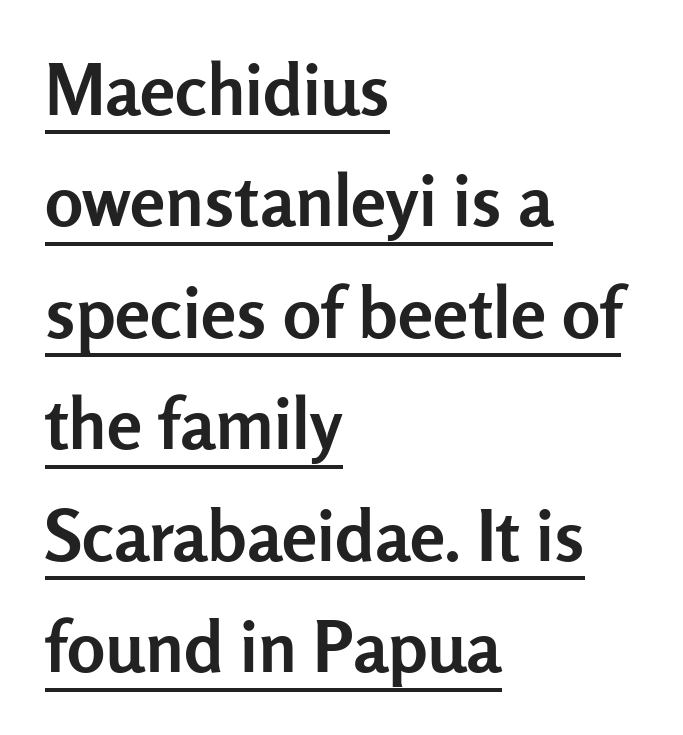
{"serif": "no", "italic": "no", "bold": "yes", "weight": "semibold", "width": "normal", "stroke_contrast": "low", "x_height": "medium", "monospaced": "no", "underline": "yes", "align": "left", "line_spacing": "normal", "line_spacing_ratio": 1.57, "letter_spacing": "normal", "letter_spacing_em": 0.0, "glyph_px": 71}
